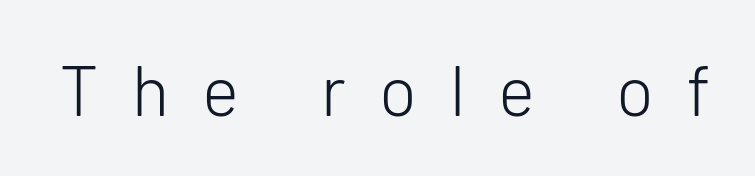
Q: Is the text bold? A: No.
Q: Is the text italic (slanted)? A: No, it is upright.
Q: Is the typeface a serif or a sans-serif typeface? A: Sans-serif.
Q: Is the text underlined? A: No.
Q: Is the spacing between letters normal or unusually wide? A: Unusually wide.
Q: Width (condensed, normal, or wide)? A: Normal.
Q: Stroke contrast? A: Low.
Q: x-height? A: Medium.
Q: Monospaced? A: No.
